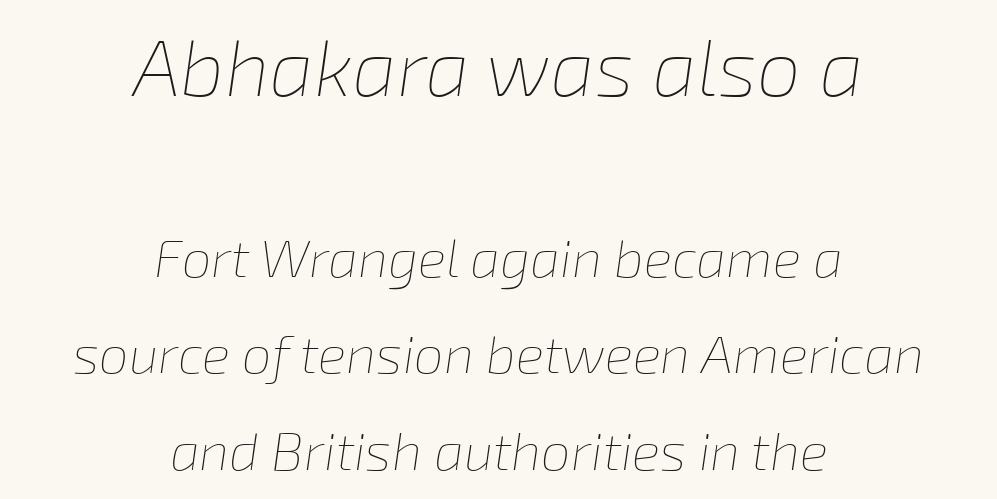
Q: Is the text bold? A: No.
Q: Is the text italic (slanted)? A: Yes, it leans right by about 8 degrees.
Q: Is the text underlined? A: No.
Q: How is the paragraph aligned? A: Centered.
Q: Is the spacing between letters normal or unusually wide? A: Normal.
Q: Which block of text is set in a larger size, the first (top) or the second (bottom)? A: The first (top) one.
Q: Width (condensed, normal, or wide)? A: Normal.
Q: Stroke contrast? A: Low.
Q: x-height? A: Medium.
Q: Monospaced? A: No.
